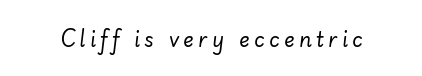
{"italic": "yes", "lean": "right", "slant_degrees": 7, "bold": "no", "underline": "no", "letter_spacing": "wide", "letter_spacing_em": 0.22, "glyph_px": 20}
